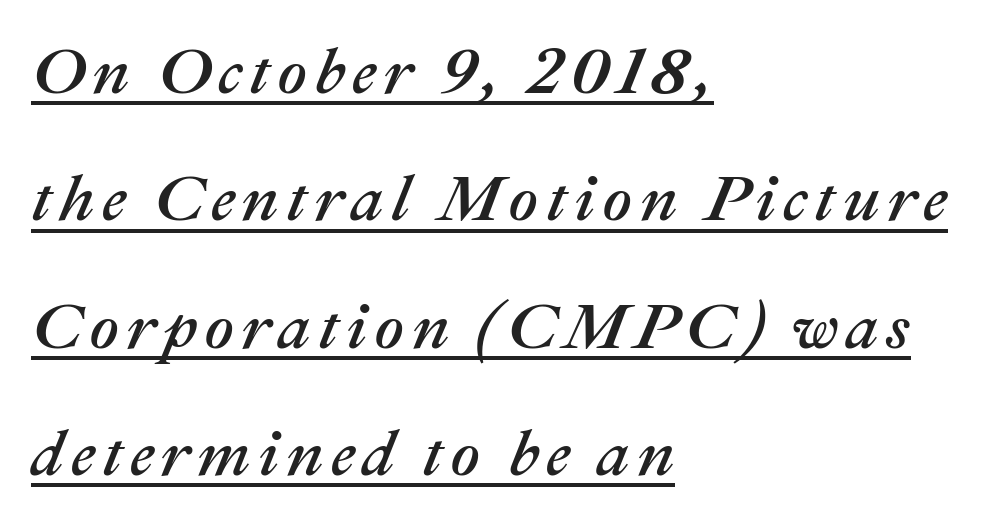
{"italic": "yes", "lean": "right", "slant_degrees": 22, "width": "normal", "stroke_contrast": "medium", "x_height": "medium", "monospaced": "no", "underline": "yes", "align": "left", "line_spacing": "loose", "line_spacing_ratio": 1.96, "glyph_px": 65}
